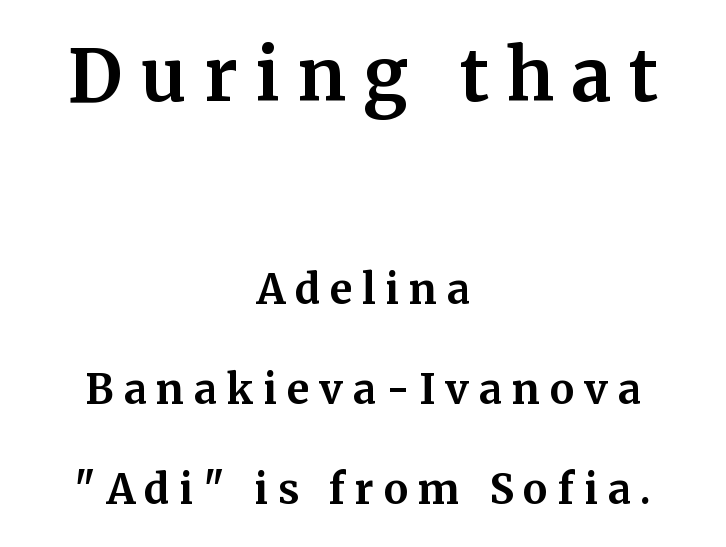
{"serif": "yes", "italic": "no", "bold": "yes", "weight": "bold", "width": "normal", "stroke_contrast": "medium", "x_height": "medium", "monospaced": "no", "underline": "no", "align": "center", "line_spacing": "loose", "line_spacing_ratio": 2.44, "letter_spacing": "wide", "letter_spacing_em": 0.24, "larger_block": "first", "size_ratio": 1.76, "glyph_px": 72}
